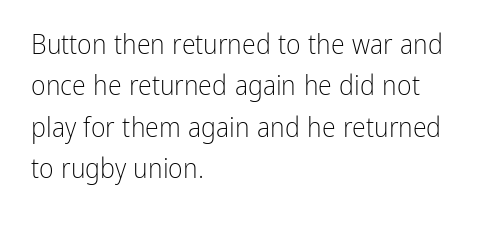
{"serif": "no", "italic": "no", "bold": "no", "weight": "light", "width": "condensed", "stroke_contrast": "low", "x_height": "medium", "monospaced": "no", "underline": "no", "align": "left", "line_spacing": "normal", "line_spacing_ratio": 1.48, "letter_spacing": "normal", "letter_spacing_em": 0.0, "glyph_px": 28}
